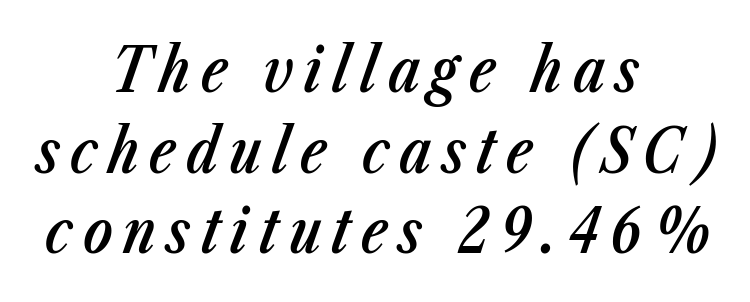
Q: Is the text bold? A: Semi-bold.
Q: Is the text italic (slanted)? A: Yes, it leans right by about 23 degrees.
Q: Is the text underlined? A: No.
Q: How is the paragraph aligned? A: Centered.
Q: Is the spacing between lines tight, normal or loose? A: Normal.
Q: Width (condensed, normal, or wide)? A: Condensed.
Q: Stroke contrast? A: Low.
Q: x-height? A: Medium.
Q: Monospaced? A: No.
